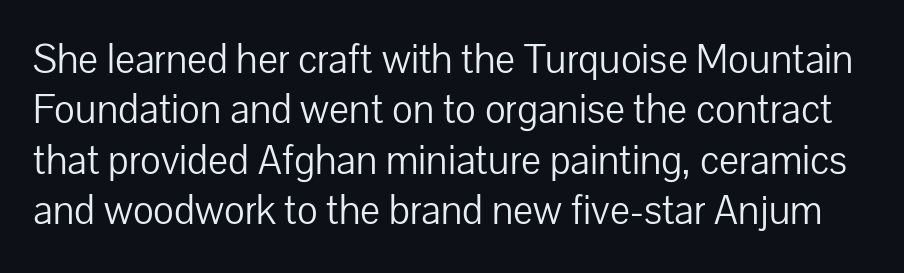
The image shows 42 px light sans-serif type, upright; set line spacing 1.2x, normal letter spacing, not underlined; low stroke contrast and a medium x-height.
